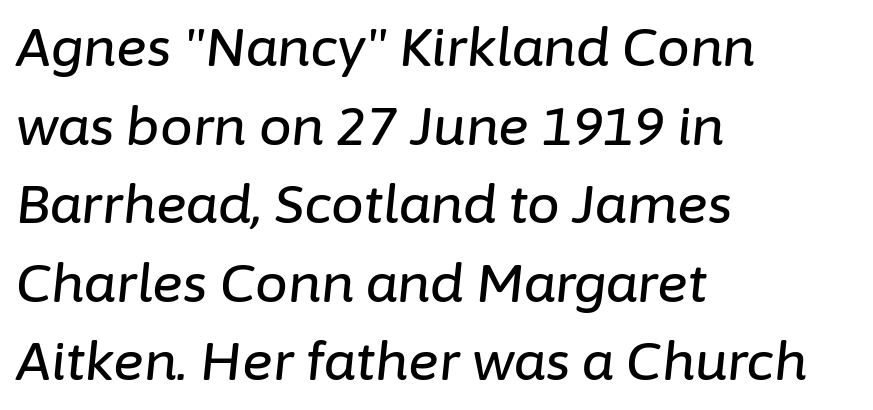
The rows are spaced the way most documents space them. Think of a printed novel: that variable character pitch is what you see here. These lines are set flush left with a ragged right edge. The space directly below the letters is spotless. Each word holds together tightly as a unit, with standard inter-letter gaps.
